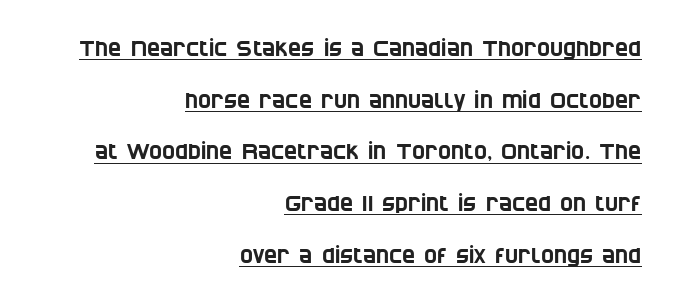
Between one letter and the next there's only the usual sliver of space. Does the copy run flush right? Yes — the right margin is perfectly even. The line-height multiplier appears high, well above default. The sample's only ornament is a line tracing under the words.
